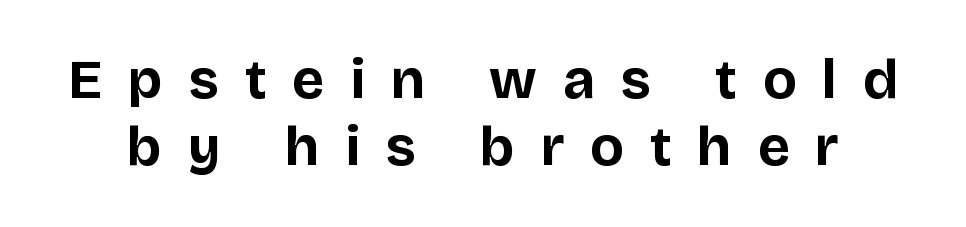
{"serif": "no", "italic": "no", "bold": "yes", "weight": "bold", "width": "normal", "stroke_contrast": "low", "x_height": "large", "monospaced": "no", "underline": "no", "line_spacing_ratio": 1.2, "letter_spacing": "wide", "letter_spacing_em": 0.46, "glyph_px": 56}
